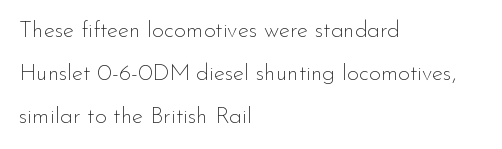
{"italic": "no", "bold": "no", "underline": "no", "align": "left", "line_spacing_ratio": 1.88, "letter_spacing": "normal", "letter_spacing_em": 0.0, "glyph_px": 23}
